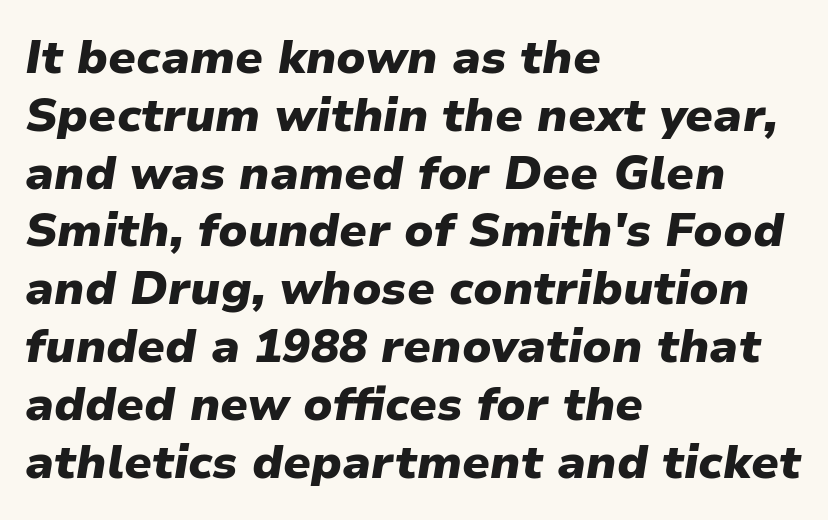
Q: Is the text bold? A: Yes.
Q: Is the text italic (slanted)? A: Yes, it leans right by about 9 degrees.
Q: Is the text underlined? A: No.
Q: How is the paragraph aligned? A: Left-aligned.
Q: Is the spacing between letters normal or unusually wide? A: Normal.
Q: Width (condensed, normal, or wide)? A: Normal.
Q: Stroke contrast? A: Low.
Q: x-height? A: Medium.
Q: Monospaced? A: No.
